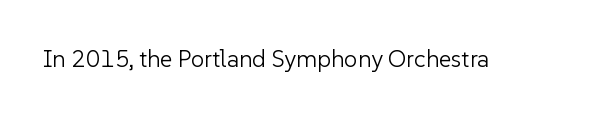
The image shows 24 px text type, upright; set normal letter spacing, not underlined.
